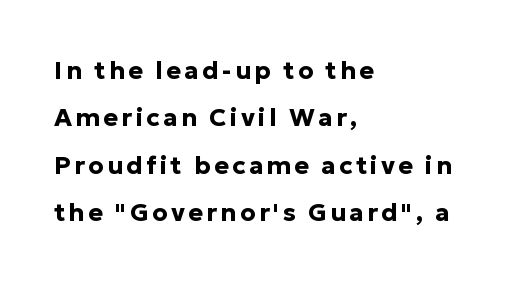
In terms of leading, this rendering errs on the spacious side. These lines carry a lot of weight — the face is fully bold. If you drew a line through each stem, it would be perfectly vertical. Does the copy run flush right? No — it runs flush left.
